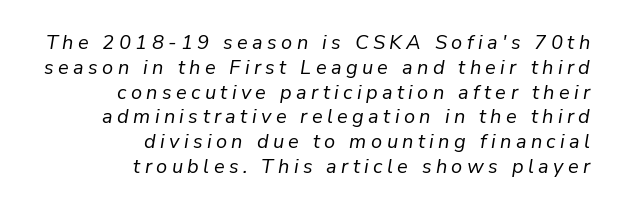
Q: Is the text bold? A: No.
Q: Is the text italic (slanted)? A: Yes, it leans right by about 9 degrees.
Q: Is the text underlined? A: No.
Q: How is the paragraph aligned? A: Right-aligned.
Q: Is the spacing between letters normal or unusually wide? A: Unusually wide.
